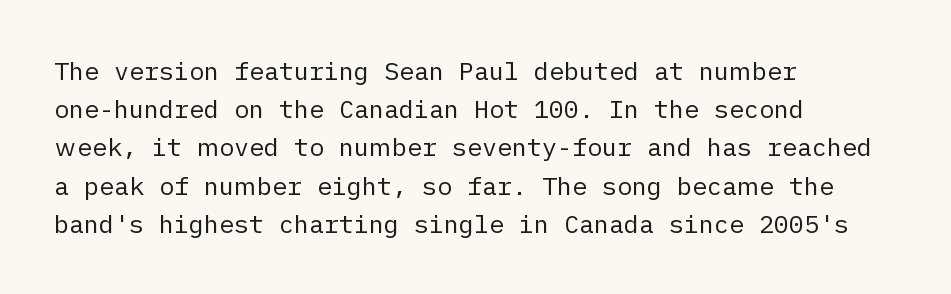
The image shows 25 px text type, upright; set left-aligned, normal line spacing (1.53x), normal letter spacing, not underlined.
